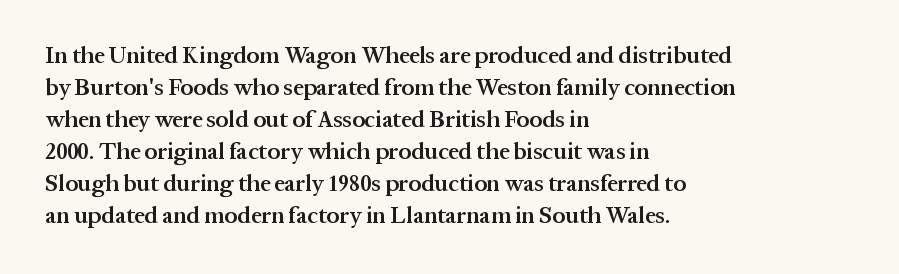
Q: Is the text bold? A: Semi-bold.
Q: Is the text italic (slanted)? A: No, it is upright.
Q: Is the text underlined? A: No.
Q: How is the paragraph aligned? A: Left-aligned.
Q: Is the spacing between letters normal or unusually wide? A: Normal.
Q: Is the spacing between lines tight, normal or loose? A: Normal.
